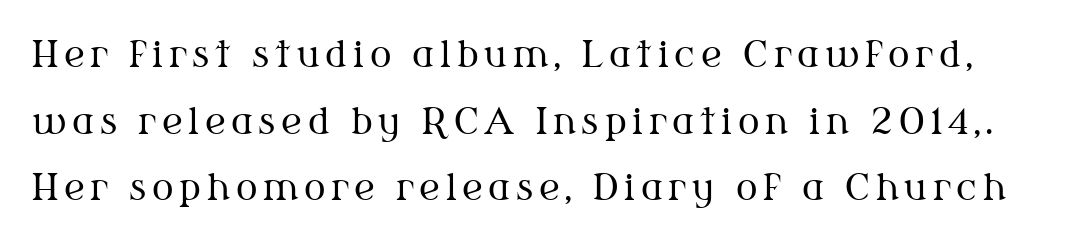
The passage shown is typed in a proportional face where columns would drift. In terms of posture, this sample is upright. Descender tails drop into unmarked territory. The font is comparable to plain body text, perhaps lighter.
